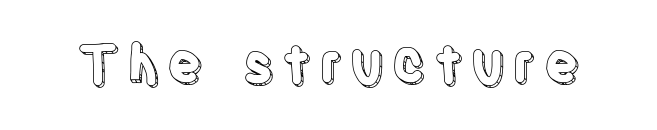
This sample has the flowing, uneven cadence of proportional lettering. The font's upright variant was chosen for this text. Rule under the text: the space is simply empty.
